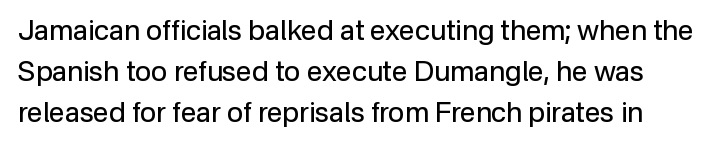
The image shows 28 px regular-weight sans-serif type, upright; set normal line spacing (1.47x), normal letter spacing, not underlined; low stroke contrast and a medium x-height.
